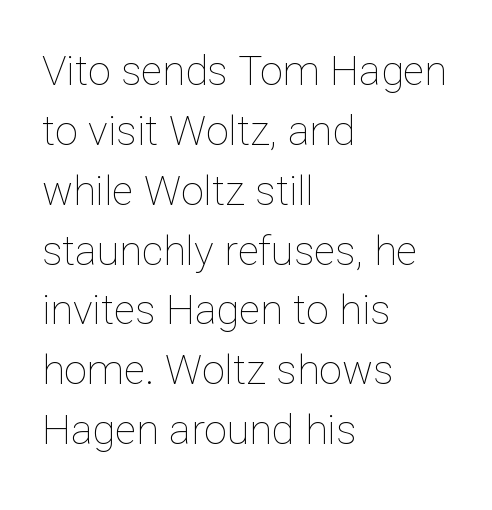
Bare-footed words on every line. Ink coverage per letter is moderate at most. In CSS terms this would be text-align: left. Glyph-to-glyph distance matches everyday printed text. Does the lettering tilt? It doesn't — this is upright.
